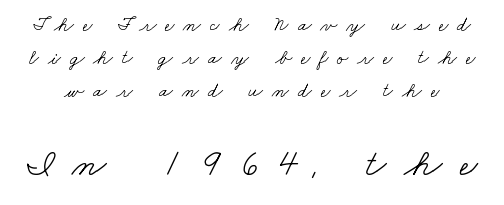
{"serif": "yes", "bold": "no", "weight": "light", "width": "wide", "stroke_contrast": "low", "x_height": "small", "monospaced": "no", "underline": "no", "line_spacing": "normal", "line_spacing_ratio": 1.66, "letter_spacing": "wide", "letter_spacing_em": 0.45, "larger_block": "second", "size_ratio": 1.95, "glyph_px": 39}
